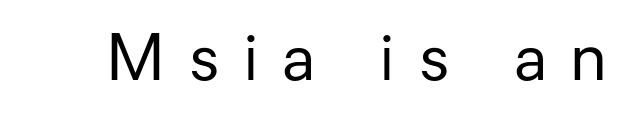
Type style note: lacks serifs. A roman cut, with each character standing at attention. The type is letterspaced generously, with wide tracking. Has an underline been added? It has not. Weight class: somewhere from thin through regular.
